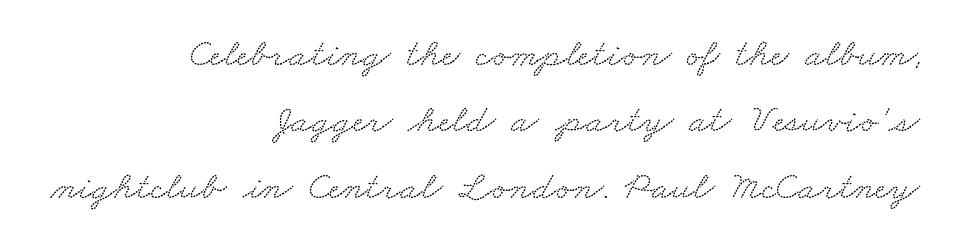
Q: Is the typeface a serif or a sans-serif typeface? A: Serif.
Q: Is the text underlined? A: No.
Q: How is the paragraph aligned? A: Right-aligned.
Q: Is the spacing between letters normal or unusually wide? A: Normal.
Q: Is the spacing between lines tight, normal or loose? A: Normal.
Q: Width (condensed, normal, or wide)? A: Wide.
Q: Stroke contrast? A: Low.
Q: x-height? A: Small.
Q: Monospaced? A: No.
